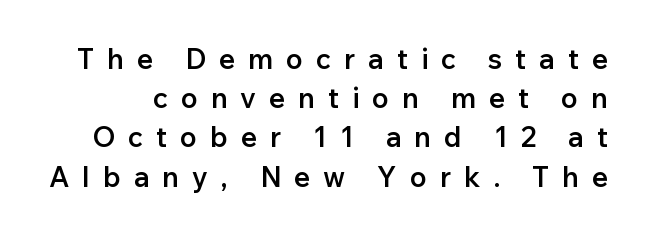
The image shows 28 px semibold sans-serif type, upright; set normal line spacing (1.4x), unusually wide letter spacing (+0.46 em), not underlined; low stroke contrast and a medium x-height.
